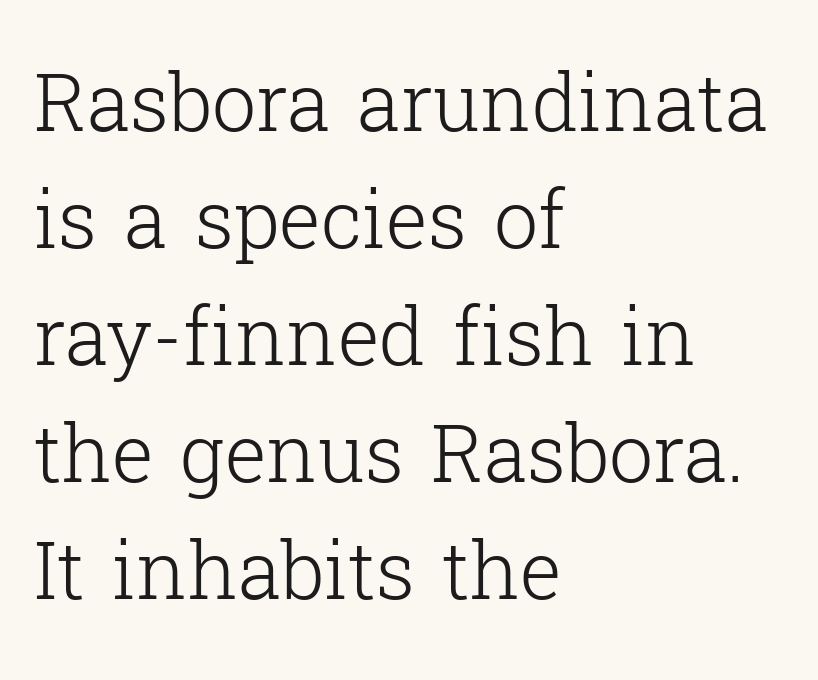
Q: Is the text bold? A: No.
Q: Is the text italic (slanted)? A: No, it is upright.
Q: Is the typeface a serif or a sans-serif typeface? A: Serif.
Q: Is the text underlined? A: No.
Q: How is the paragraph aligned? A: Left-aligned.
Q: Is the spacing between letters normal or unusually wide? A: Normal.
Q: Is the spacing between lines tight, normal or loose? A: Normal.
Q: Width (condensed, normal, or wide)? A: Normal.
Q: Stroke contrast? A: Low.
Q: x-height? A: Medium.
Q: Monospaced? A: No.
